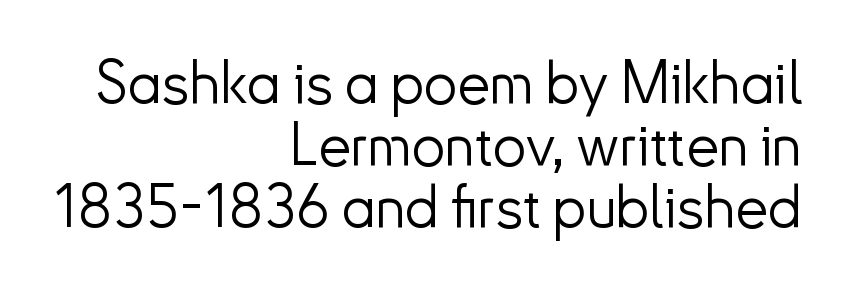
Q: Is the text bold? A: No.
Q: Is the text italic (slanted)? A: No, it is upright.
Q: Is the typeface a serif or a sans-serif typeface? A: Sans-serif.
Q: Is the text underlined? A: No.
Q: How is the paragraph aligned? A: Right-aligned.
Q: Is the spacing between letters normal or unusually wide? A: Normal.
Q: Is the spacing between lines tight, normal or loose? A: Tight.
Q: Width (condensed, normal, or wide)? A: Normal.
Q: Stroke contrast? A: Low.
Q: x-height? A: Small.
Q: Monospaced? A: No.
